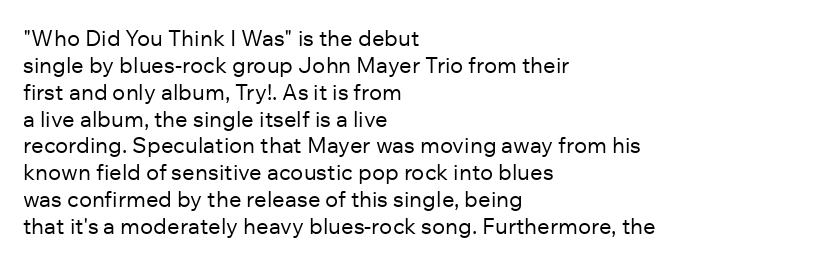
{"italic": "no", "bold": "no", "underline": "no", "align": "left", "line_spacing_ratio": 1.22, "letter_spacing": "normal", "letter_spacing_em": 0.0, "glyph_px": 22}
